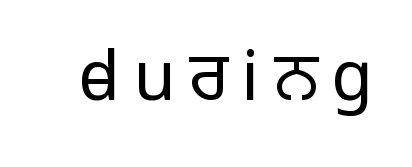
{"serif": "no", "italic": "no", "bold": "no", "weight": "light", "width": "normal", "stroke_contrast": "low", "x_height": "medium", "monospaced": "no", "underline": "no", "letter_spacing": "wide", "letter_spacing_em": 0.2, "glyph_px": 68}
